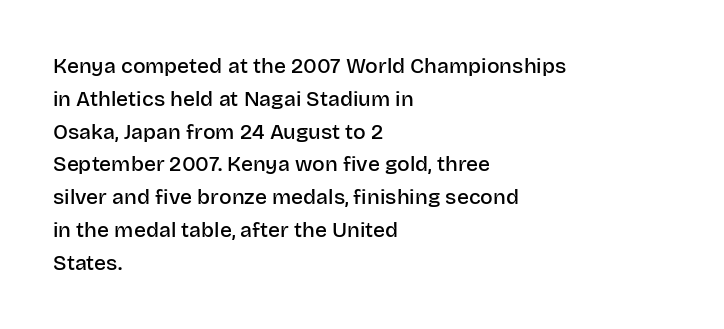
{"italic": "no", "bold": "semi", "underline": "no", "align": "left", "line_spacing": "normal", "line_spacing_ratio": 1.56, "letter_spacing": "normal", "letter_spacing_em": 0.0, "glyph_px": 21}
